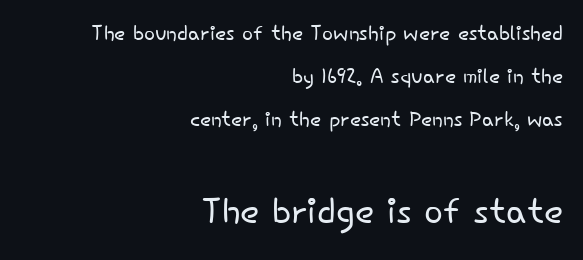
The image shows 50 px light sans-serif type, upright; set right-aligned, normal line spacing (1.48x), normal letter spacing, not underlined; the second (bottom) block is 1.72x larger; low stroke contrast and a small x-height.
